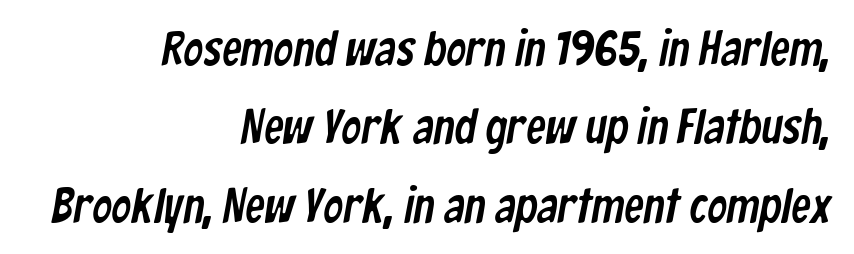
Leftover space on each line is placed entirely before the opening word. Letterform terminals end flat and unadorned throughout the passage. The face used here is proportionally spaced, like ordinary book or web type. Nothing unusual about the tracking: characters are spaced as the font intends.
